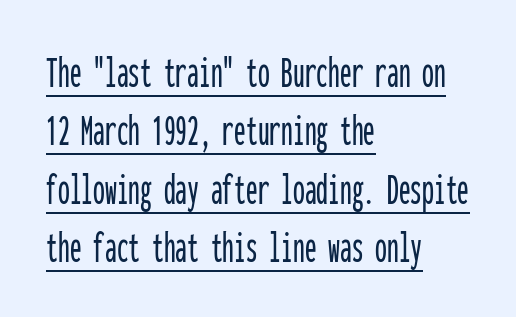
{"serif": "no", "italic": "no", "width": "condensed", "stroke_contrast": "low", "x_height": "medium", "monospaced": "yes", "underline": "yes", "align": "left", "line_spacing_ratio": 1.24, "letter_spacing": "normal", "letter_spacing_em": 0.0, "glyph_px": 47}
